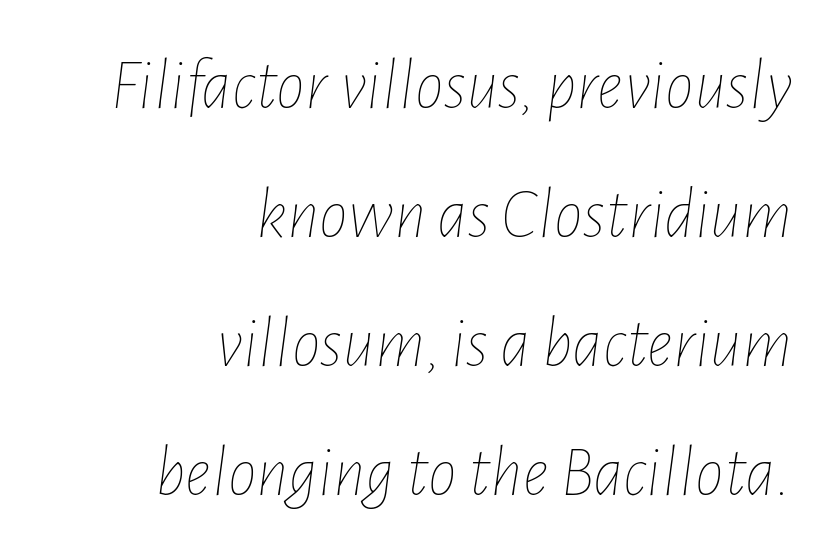
Each letter keeps its own natural width here, so spacing adapts to shape. Characters follow at the spacing the type designer built in. The font is comparable to plain body text, perhaps lighter. The strip under each line holds only bare page. Compared with ordinary roman type, these characters are visibly tilted.
